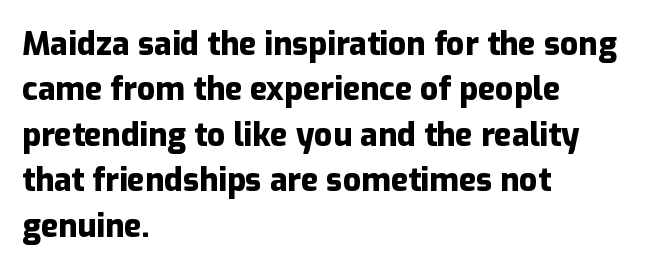
{"serif": "no", "italic": "no", "bold": "yes", "weight": "heavy", "width": "normal", "stroke_contrast": "low", "x_height": "medium", "monospaced": "no", "underline": "no", "align": "left", "line_spacing": "normal", "line_spacing_ratio": 1.42, "letter_spacing": "normal", "letter_spacing_em": 0.0, "glyph_px": 32}
